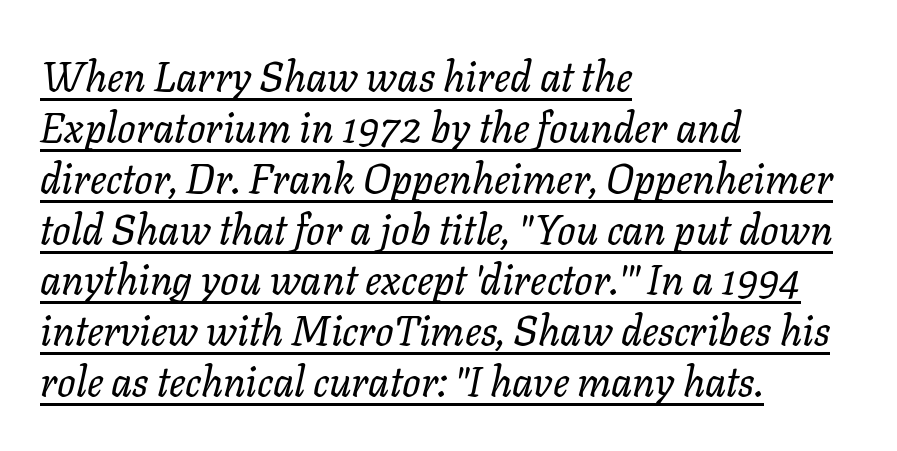
Q: Is the text bold? A: No.
Q: Is the text italic (slanted)? A: Yes, it leans right by about 11 degrees.
Q: Is the text underlined? A: Yes.
Q: How is the paragraph aligned? A: Left-aligned.
Q: Is the spacing between letters normal or unusually wide? A: Normal.
Q: Width (condensed, normal, or wide)? A: Normal.
Q: Stroke contrast? A: Low.
Q: x-height? A: Medium.
Q: Monospaced? A: No.
